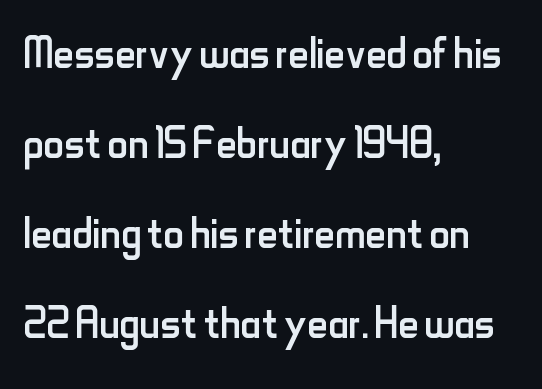
Q: Is the text bold? A: No.
Q: Is the text italic (slanted)? A: No, it is upright.
Q: Is the typeface a serif or a sans-serif typeface? A: Sans-serif.
Q: Is the text underlined? A: No.
Q: How is the paragraph aligned? A: Left-aligned.
Q: Is the spacing between letters normal or unusually wide? A: Normal.
Q: Is the spacing between lines tight, normal or loose? A: Normal.
Q: Width (condensed, normal, or wide)? A: Condensed.
Q: Stroke contrast? A: Low.
Q: x-height? A: Small.
Q: Monospaced? A: No.
